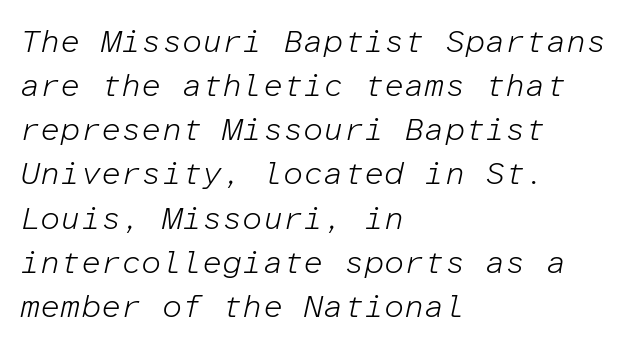
{"italic": "yes", "lean": "right", "slant_degrees": 12, "bold": "no", "weight": "light", "width": "normal", "stroke_contrast": "low", "x_height": "medium", "monospaced": "yes", "underline": "no", "align": "left", "line_spacing": "normal", "line_spacing_ratio": 1.38, "letter_spacing": "normal", "letter_spacing_em": 0.0, "glyph_px": 32}
